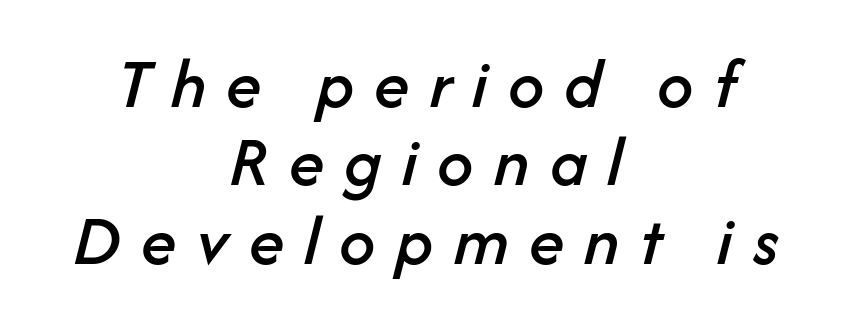
Q: Is the text italic (slanted)? A: Yes, it leans right by about 14 degrees.
Q: Is the text underlined? A: No.
Q: How is the paragraph aligned? A: Centered.
Q: Is the spacing between letters normal or unusually wide? A: Unusually wide.
Q: Is the spacing between lines tight, normal or loose? A: Tight.
Q: Width (condensed, normal, or wide)? A: Normal.
Q: Stroke contrast? A: Low.
Q: x-height? A: Medium.
Q: Monospaced? A: No.
